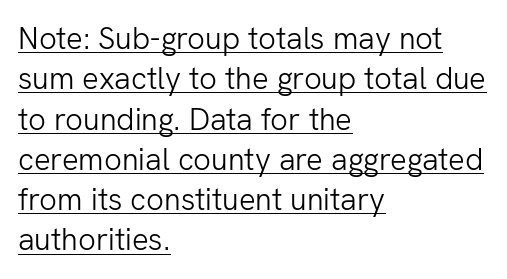
The image shows 31 px light sans-serif type, upright; set left-aligned, normal line spacing (1.3x), normal letter spacing, underlined; low stroke contrast and a medium x-height.
